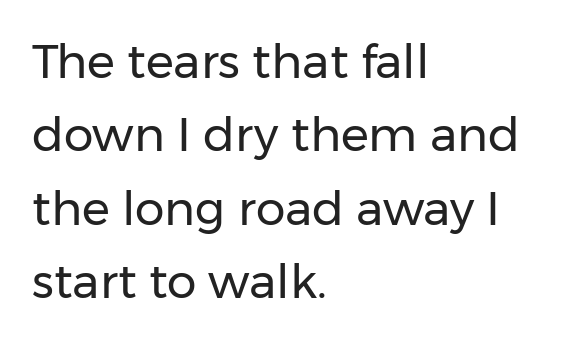
Q: Is the text bold? A: No.
Q: Is the text italic (slanted)? A: No, it is upright.
Q: Is the typeface a serif or a sans-serif typeface? A: Sans-serif.
Q: Is the text underlined? A: No.
Q: How is the paragraph aligned? A: Left-aligned.
Q: Is the spacing between letters normal or unusually wide? A: Normal.
Q: Is the spacing between lines tight, normal or loose? A: Normal.
Q: Width (condensed, normal, or wide)? A: Normal.
Q: Stroke contrast? A: Low.
Q: x-height? A: Medium.
Q: Monospaced? A: No.
